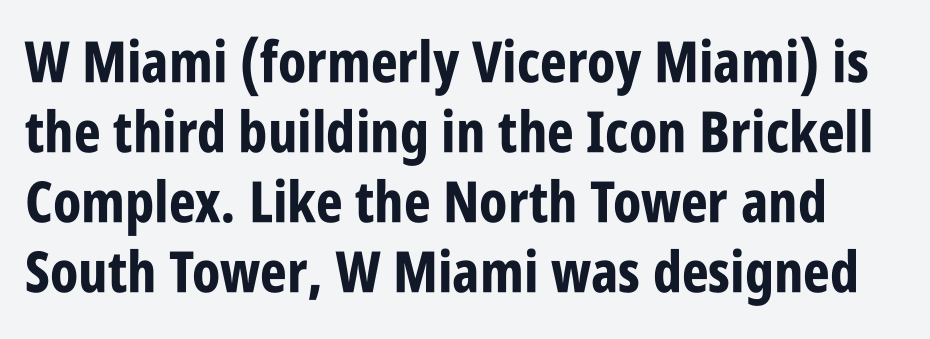
{"serif": "no", "italic": "no", "bold": "yes", "weight": "bold", "width": "condensed", "stroke_contrast": "low", "x_height": "large", "monospaced": "no", "underline": "no", "line_spacing_ratio": 1.23, "letter_spacing": "normal", "letter_spacing_em": 0.0, "glyph_px": 57}
